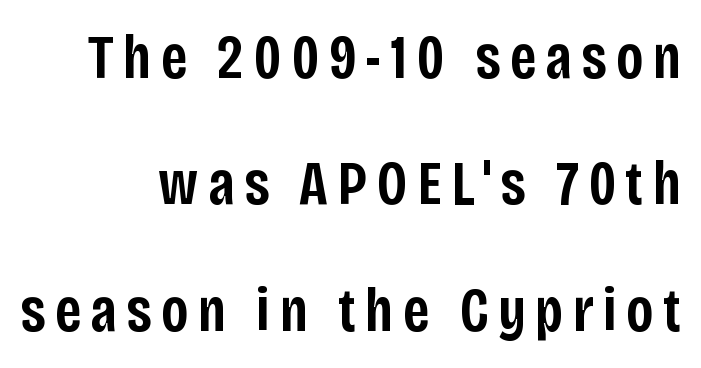
Q: Is the text bold? A: Semi-bold.
Q: Is the text italic (slanted)? A: No, it is upright.
Q: Is the typeface a serif or a sans-serif typeface? A: Sans-serif.
Q: Is the text underlined? A: No.
Q: How is the paragraph aligned? A: Right-aligned.
Q: Is the spacing between lines tight, normal or loose? A: Loose.
Q: Width (condensed, normal, or wide)? A: Condensed.
Q: Stroke contrast? A: Low.
Q: x-height? A: Large.
Q: Monospaced? A: No.
